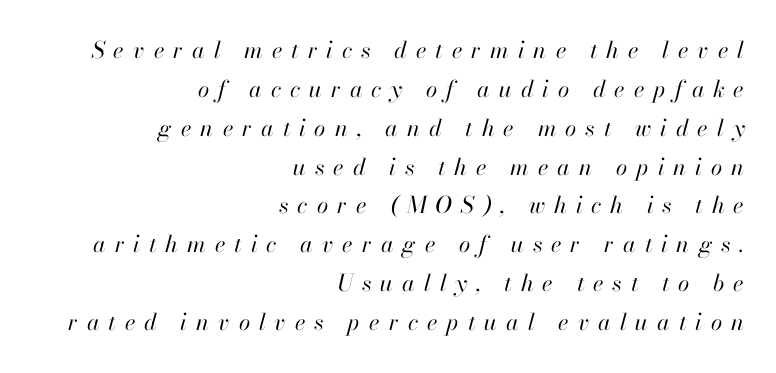
The image shows 23 px text type, italic (leaning right); set right-aligned, normal line spacing (1.69x), unusually wide letter spacing (+0.39 em), not underlined.
